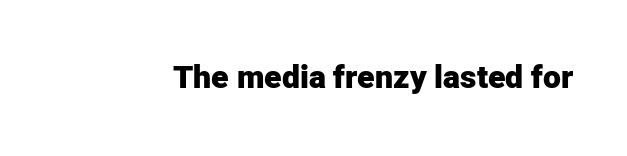
Every character sits straight up, as roman type does. Compared with typical body copy, the letter spacing here is the same. Lines of text with bare space underneath. What kind of face is this? One without serifs — a sans. Note the varied advance widths — an 'i' is clearly narrower than an 'm'.
